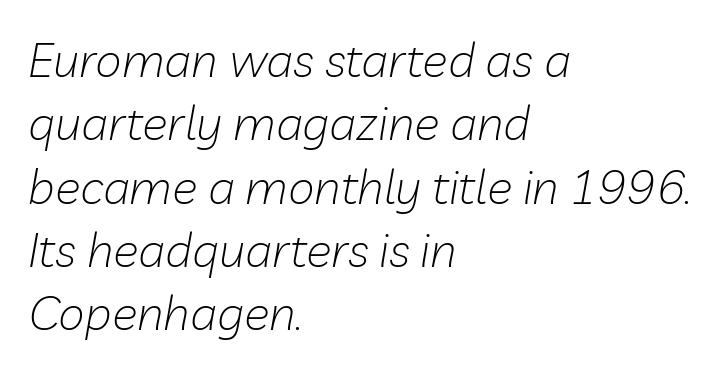
Horizontal alignment here is leftward, the default for most running prose. Varying glyph widths throughout — classic text-font behaviour. Beneath every word, the page is bare. The face used here has a pronounced slope to its letters.
